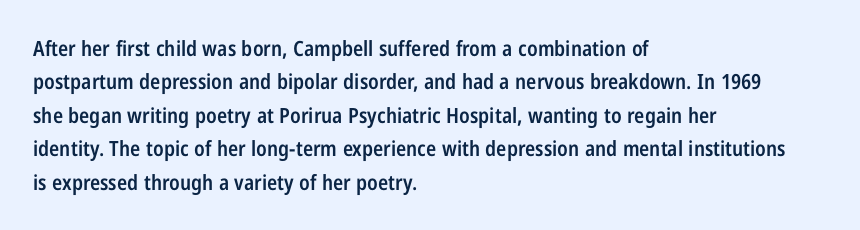
Q: Is the text bold? A: Semi-bold.
Q: Is the text italic (slanted)? A: No, it is upright.
Q: Is the text underlined? A: No.
Q: How is the paragraph aligned? A: Left-aligned.
Q: Is the spacing between letters normal or unusually wide? A: Normal.
Q: Is the spacing between lines tight, normal or loose? A: Normal.
